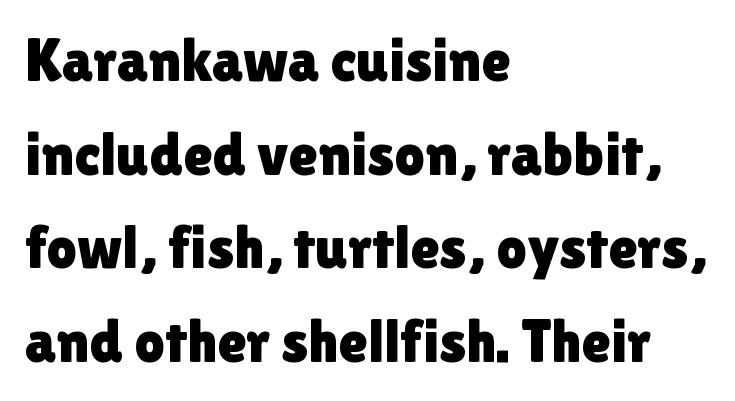
The words here are not underlined. This sample has the flowing, uneven cadence of proportional lettering. Left-aligned paragraph, ragged on the right. If you measured baseline to baseline, you'd find a middling distance. Tracking here is standard; glyphs follow each other at the usual distance. The letters carry no serifs — their stems end cleanly without finishing strokes.
